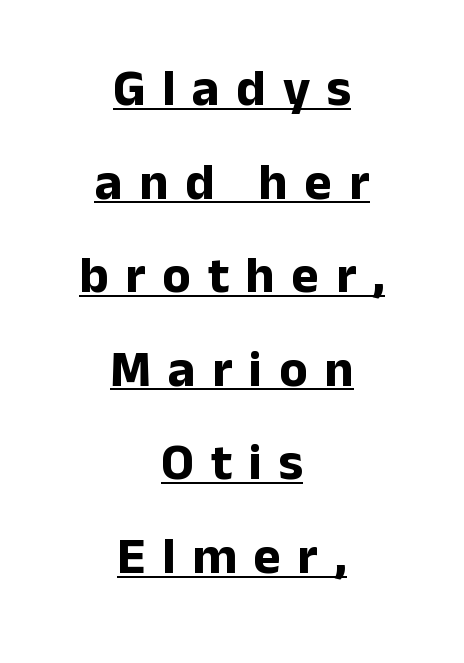
Between one letter and the next there's a generous, obvious gap. A typographer would call this underscored text. The lines in this sample share a center point and differ in where they start and stop. Chunky letters — that's bold for sure.
